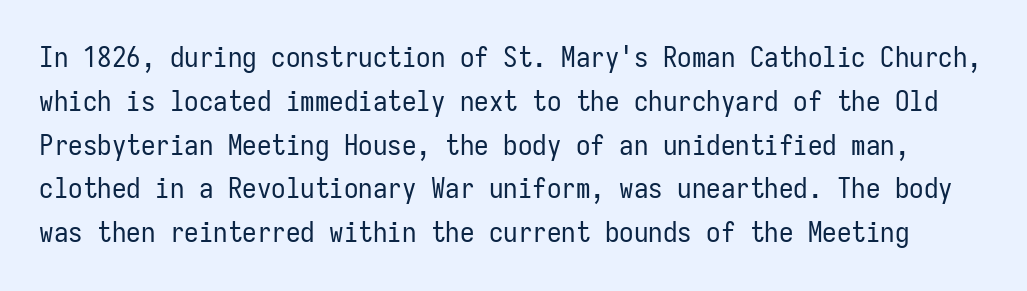
{"serif": "no", "italic": "no", "bold": "no", "weight": "regular", "width": "condensed", "stroke_contrast": "low", "x_height": "medium", "monospaced": "yes", "underline": "no", "line_spacing": "normal", "line_spacing_ratio": 1.51, "letter_spacing": "normal", "letter_spacing_em": 0.0, "glyph_px": 29}
